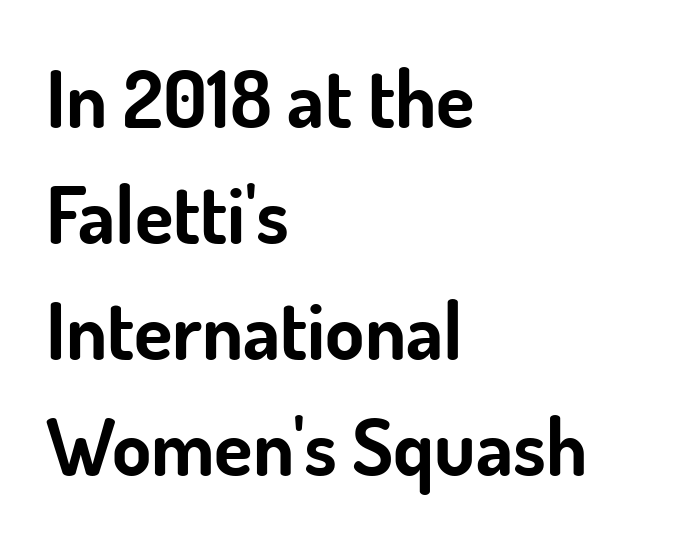
A bare baseline throughout the passage. Spacing verdict: proportional, widths tailored to each character. What kind of face is this? One without serifs — a sans. Casual observation: everything's shoved over to the left. Italic? Not at all — the glyphs are vertical.
